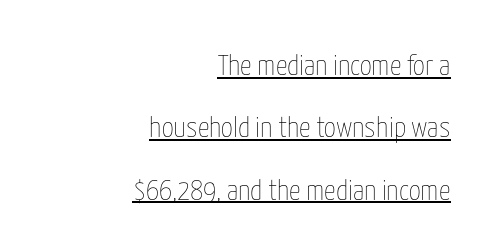
The image shows 29 px thin, condensed type, upright; set right-aligned, loose line spacing (2.15x), normal letter spacing, underlined; low stroke contrast and a medium x-height.
